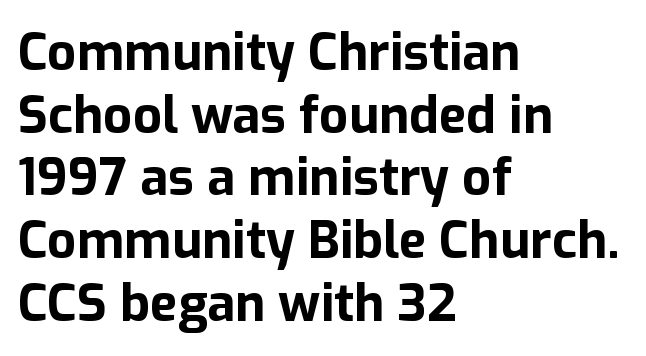
The image shows 51 px bold sans-serif type, upright; set left-aligned, line spacing 1.23x, normal letter spacing, not underlined; low stroke contrast and a medium x-height.
